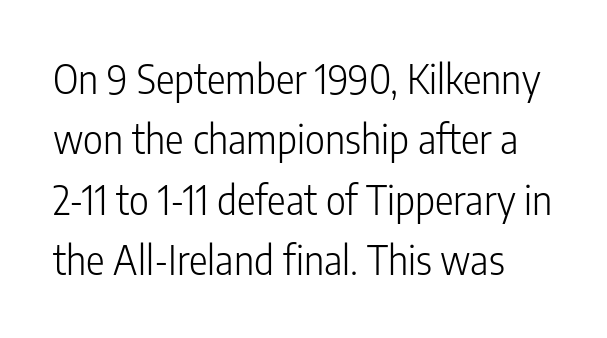
Q: Is the text bold? A: No.
Q: Is the text italic (slanted)? A: No, it is upright.
Q: Is the typeface a serif or a sans-serif typeface? A: Sans-serif.
Q: Is the text underlined? A: No.
Q: Is the spacing between letters normal or unusually wide? A: Normal.
Q: Is the spacing between lines tight, normal or loose? A: Normal.
Q: Width (condensed, normal, or wide)? A: Condensed.
Q: Stroke contrast? A: Low.
Q: x-height? A: Medium.
Q: Monospaced? A: No.
